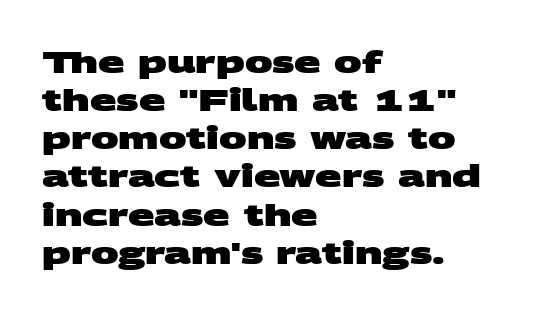
Q: Is the text bold? A: Yes.
Q: Is the typeface a serif or a sans-serif typeface? A: Sans-serif.
Q: Is the text underlined? A: No.
Q: How is the paragraph aligned? A: Left-aligned.
Q: Is the spacing between letters normal or unusually wide? A: Normal.
Q: Width (condensed, normal, or wide)? A: Wide.
Q: Stroke contrast? A: Medium.
Q: x-height? A: Large.
Q: Monospaced? A: No.
